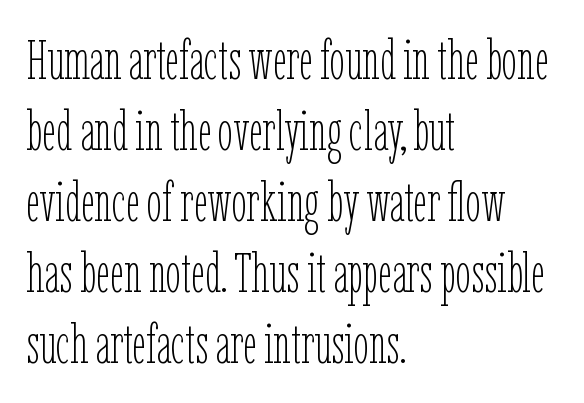
The image shows 55 px thin, condensed type, upright; set left-aligned, normal line spacing (1.29x), normal letter spacing, not underlined; low stroke contrast and a medium x-height.
